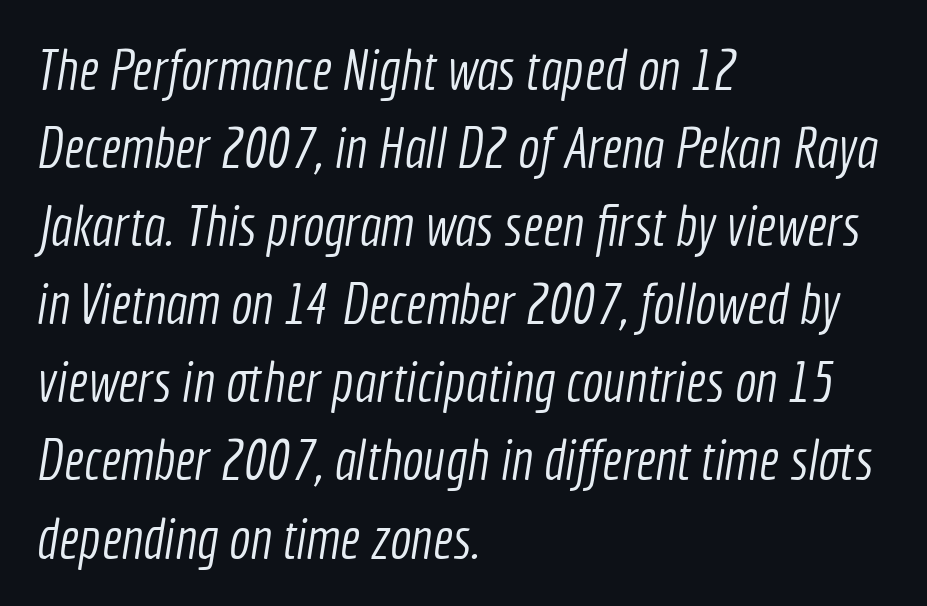
Q: Is the text bold? A: No.
Q: Is the typeface a serif or a sans-serif typeface? A: Sans-serif.
Q: Is the text underlined? A: No.
Q: How is the paragraph aligned? A: Left-aligned.
Q: Is the spacing between letters normal or unusually wide? A: Normal.
Q: Is the spacing between lines tight, normal or loose? A: Normal.
Q: Width (condensed, normal, or wide)? A: Condensed.
Q: x-height? A: Medium.
Q: Monospaced? A: No.
